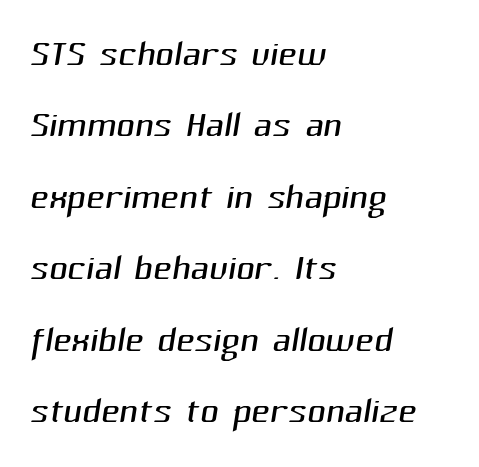
Q: Is the text bold? A: No.
Q: Is the typeface a serif or a sans-serif typeface? A: Sans-serif.
Q: Is the text underlined? A: No.
Q: How is the paragraph aligned? A: Left-aligned.
Q: Is the spacing between letters normal or unusually wide? A: Normal.
Q: Is the spacing between lines tight, normal or loose? A: Normal.
Q: Width (condensed, normal, or wide)? A: Normal.
Q: Stroke contrast? A: Medium.
Q: x-height? A: Medium.
Q: Monospaced? A: No.
